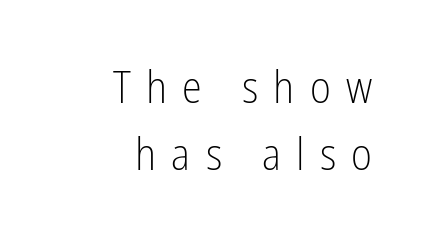
Q: Is the text bold? A: No.
Q: Is the text italic (slanted)? A: No, it is upright.
Q: Is the typeface a serif or a sans-serif typeface? A: Sans-serif.
Q: Is the text underlined? A: No.
Q: How is the paragraph aligned? A: Right-aligned.
Q: Is the spacing between letters normal or unusually wide? A: Unusually wide.
Q: Is the spacing between lines tight, normal or loose? A: Normal.
Q: Width (condensed, normal, or wide)? A: Condensed.
Q: Stroke contrast? A: Low.
Q: x-height? A: Medium.
Q: Monospaced? A: No.
